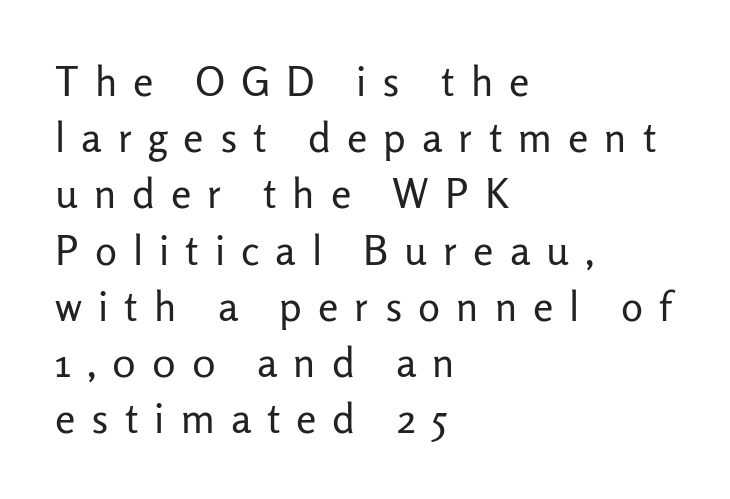
{"serif": "no", "italic": "no", "bold": "no", "weight": "regular", "width": "normal", "stroke_contrast": "low", "x_height": "medium", "monospaced": "no", "underline": "no", "align": "left", "line_spacing": "normal", "line_spacing_ratio": 1.37, "letter_spacing": "wide", "letter_spacing_em": 0.39, "glyph_px": 41}
